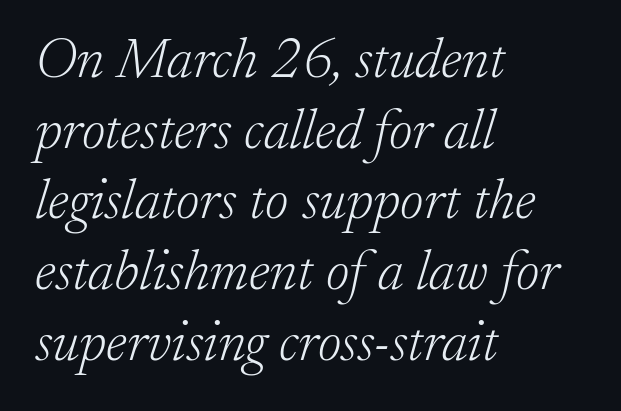
The compositor pushed each line to the left boundary. Glyph-to-glyph distance matches everyday printed text. Quick note: underline off. In terms of posture, this sample is oblique. Weight: in the light-to-regular range.
